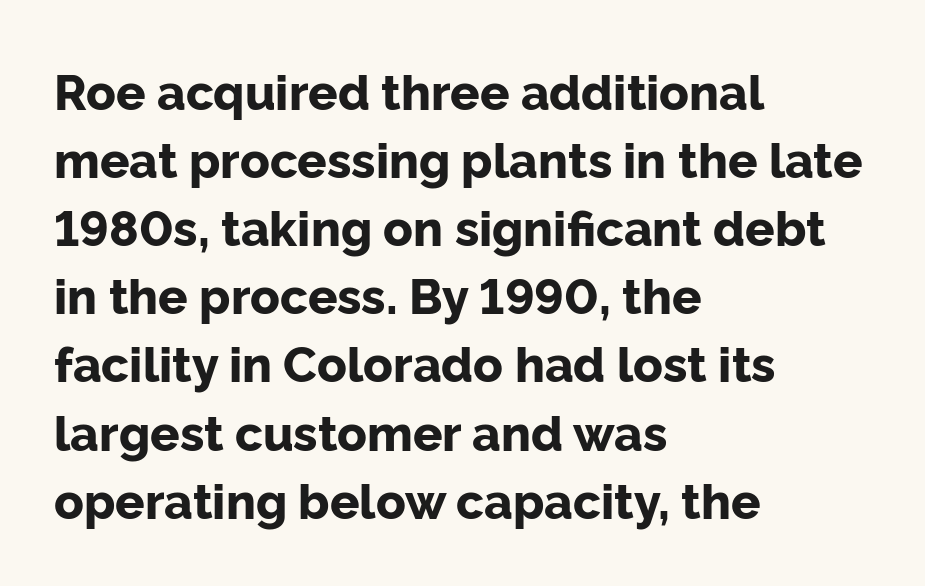
Letters rest on an invisible, unmarked baseline. No italicization has been applied; the sample stays upright. Honestly, the row spacing looks completely unremarkable. The rendering uses natural spacing where letterforms have individual widths. The lines are quadded left.
